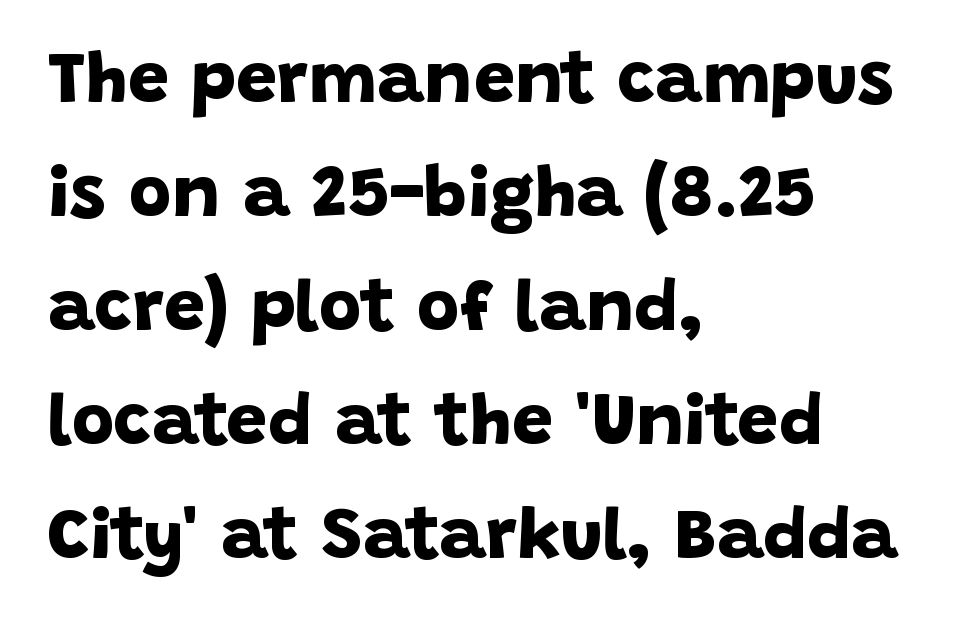
Q: Is the text bold? A: Yes.
Q: Is the typeface a serif or a sans-serif typeface? A: Sans-serif.
Q: Is the text underlined? A: No.
Q: How is the paragraph aligned? A: Left-aligned.
Q: Is the spacing between letters normal or unusually wide? A: Normal.
Q: Is the spacing between lines tight, normal or loose? A: Normal.
Q: Width (condensed, normal, or wide)? A: Normal.
Q: Stroke contrast? A: Low.
Q: x-height? A: Large.
Q: Monospaced? A: No.
